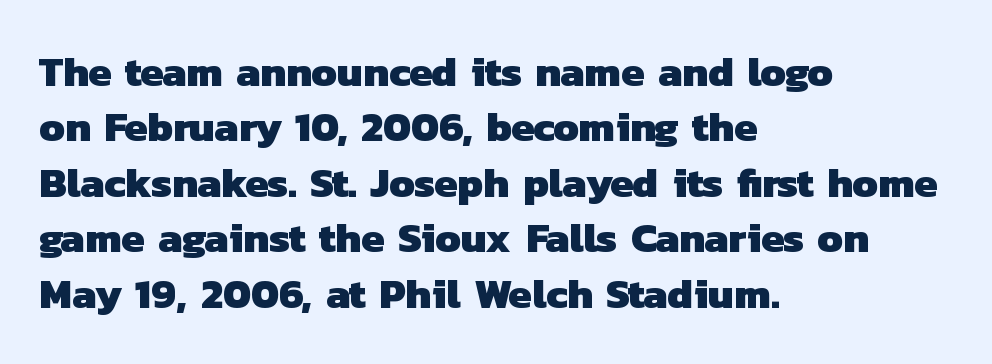
Observe the ordinary spacing: letters are neighbours, not strangers. The words here are not underlined. A full-strength bold gives these letters their thick strokes. Does the type have serifs? No, each stem ends abruptly. The paragraph shown leans on its left margin.
